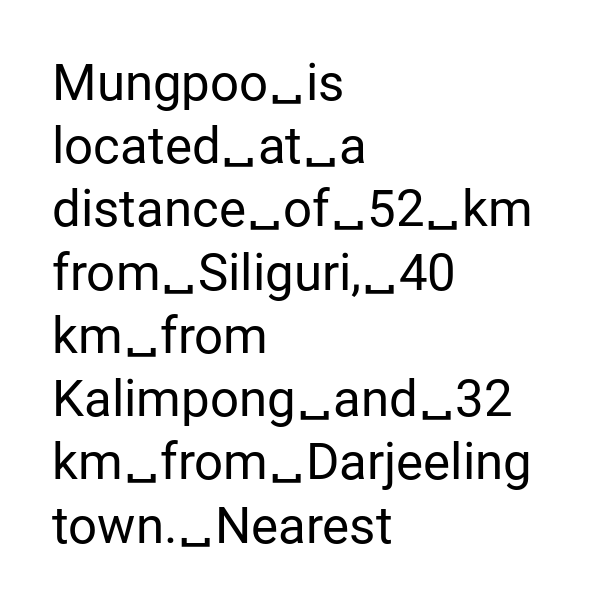
The image shows 51 px regular-weight sans-serif type, upright; set left-aligned, line spacing 1.24x, normal letter spacing, not underlined; low stroke contrast and a medium x-height.
